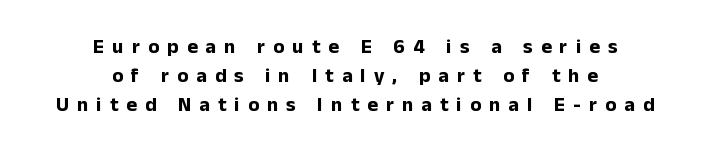
The image shows 20 px bold type, upright; set centered, normal line spacing (1.44x), unusually wide letter spacing (+0.41 em), not underlined.
